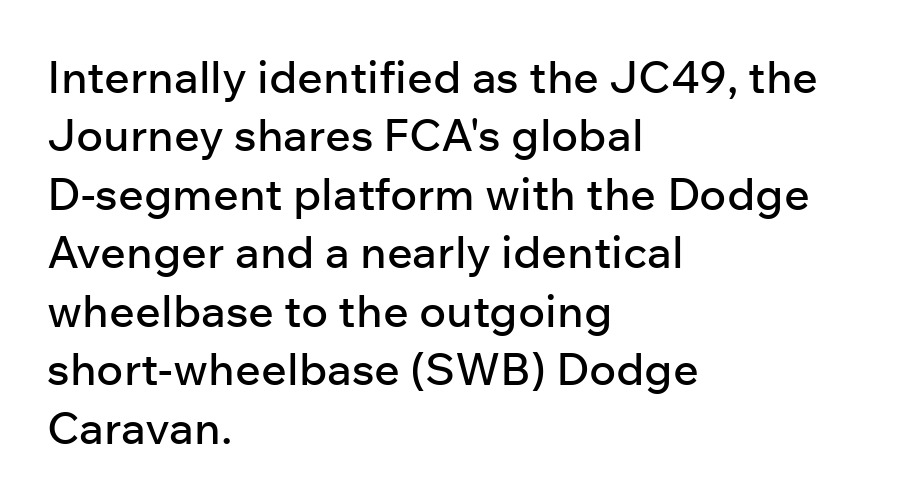
Q: Is the text italic (slanted)? A: No, it is upright.
Q: Is the typeface a serif or a sans-serif typeface? A: Sans-serif.
Q: Is the text underlined? A: No.
Q: How is the paragraph aligned? A: Left-aligned.
Q: Is the spacing between letters normal or unusually wide? A: Normal.
Q: Is the spacing between lines tight, normal or loose? A: Normal.
Q: Width (condensed, normal, or wide)? A: Normal.
Q: Stroke contrast? A: Low.
Q: x-height? A: Medium.
Q: Monospaced? A: No.
